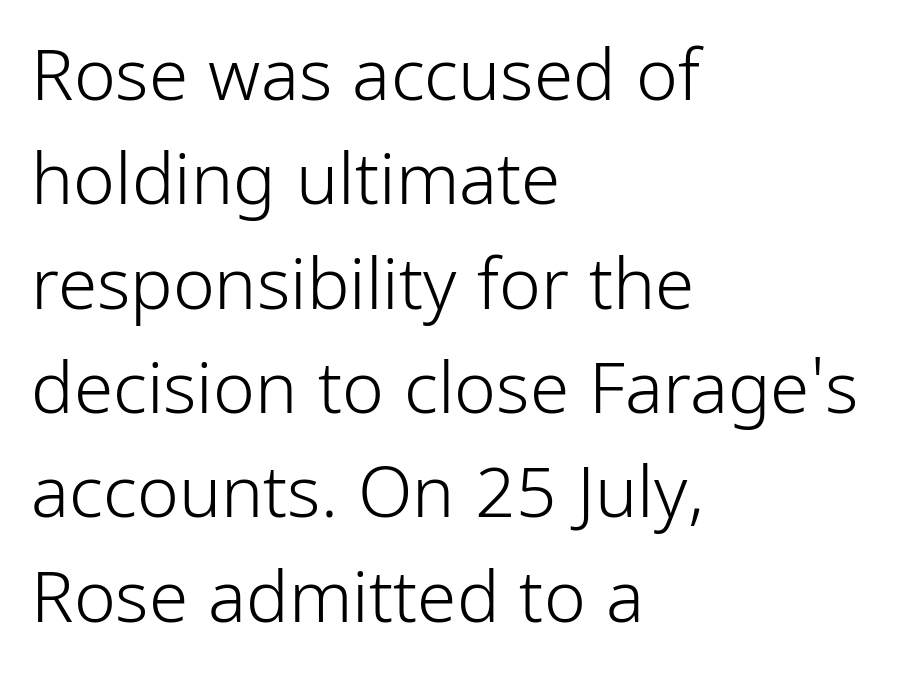
The image shows 71 px light, condensed sans-serif type, upright; set left-aligned, normal line spacing (1.47x), normal letter spacing, not underlined; low stroke contrast and a medium x-height.
